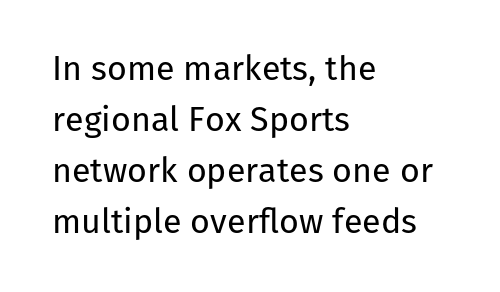
Q: Is the text bold? A: No.
Q: Is the text italic (slanted)? A: No, it is upright.
Q: Is the typeface a serif or a sans-serif typeface? A: Sans-serif.
Q: Is the text underlined? A: No.
Q: How is the paragraph aligned? A: Left-aligned.
Q: Is the spacing between letters normal or unusually wide? A: Normal.
Q: Is the spacing between lines tight, normal or loose? A: Normal.
Q: Width (condensed, normal, or wide)? A: Normal.
Q: Stroke contrast? A: Low.
Q: x-height? A: Medium.
Q: Monospaced? A: No.
